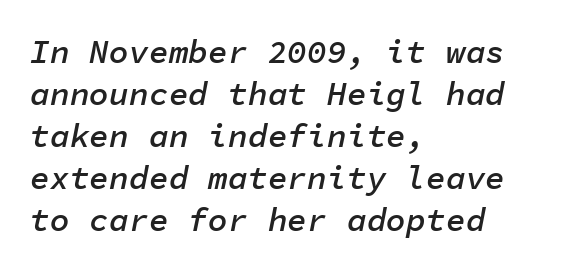
Q: Is the text bold? A: Semi-bold.
Q: Is the text italic (slanted)? A: Yes, it leans right by about 11 degrees.
Q: Is the text underlined? A: No.
Q: How is the paragraph aligned? A: Left-aligned.
Q: Is the spacing between letters normal or unusually wide? A: Normal.
Q: Is the spacing between lines tight, normal or loose? A: Normal.
Q: Width (condensed, normal, or wide)? A: Normal.
Q: Stroke contrast? A: Low.
Q: x-height? A: Medium.
Q: Monospaced? A: Yes.
